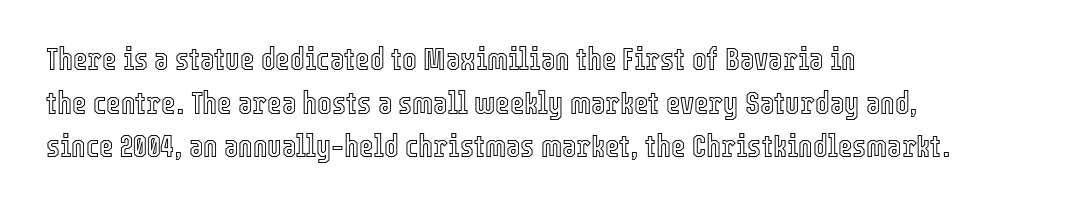
This rendering uses left alignment, leaving the right contour irregular. Unlike italic type, these characters show no tilt at all. Evenly set lines give the paragraph a standard silhouette. Each word holds together tightly as a unit, with standard inter-letter gaps.
